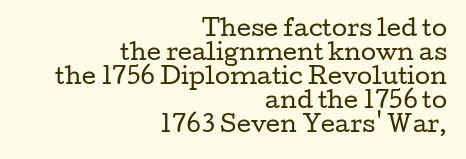
{"italic": "no", "bold": "no", "underline": "no", "align": "right", "line_spacing": "tight", "line_spacing_ratio": 1.09, "letter_spacing": "normal", "letter_spacing_em": 0.0, "glyph_px": 22}
